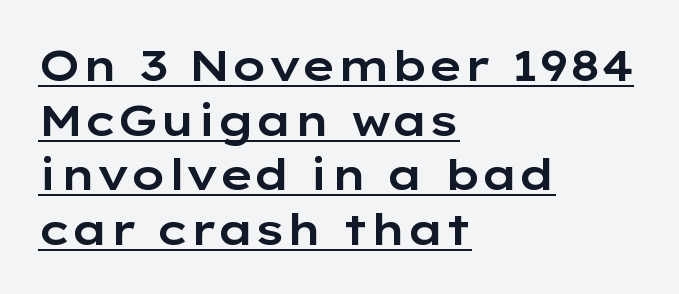
The image shows 43 px wide sans-serif type, upright; set left-aligned, normal line spacing (1.27x), normal letter spacing, underlined; low stroke contrast and a medium x-height.
